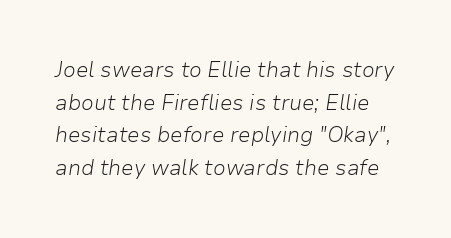
Q: Is the text bold? A: No.
Q: Is the text italic (slanted)? A: Yes, it leans right by about 9 degrees.
Q: Is the text underlined? A: No.
Q: Is the spacing between letters normal or unusually wide? A: Normal.
Q: Is the spacing between lines tight, normal or loose? A: Normal.
